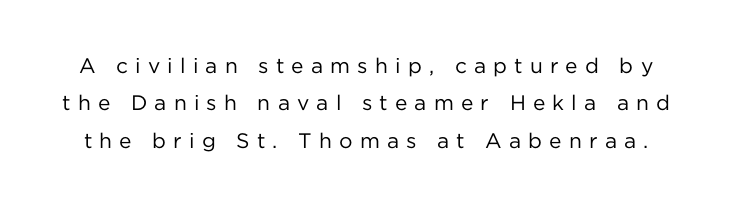
Q: Is the text bold? A: No.
Q: Is the text italic (slanted)? A: No, it is upright.
Q: Is the text underlined? A: No.
Q: Is the spacing between letters normal or unusually wide? A: Unusually wide.
